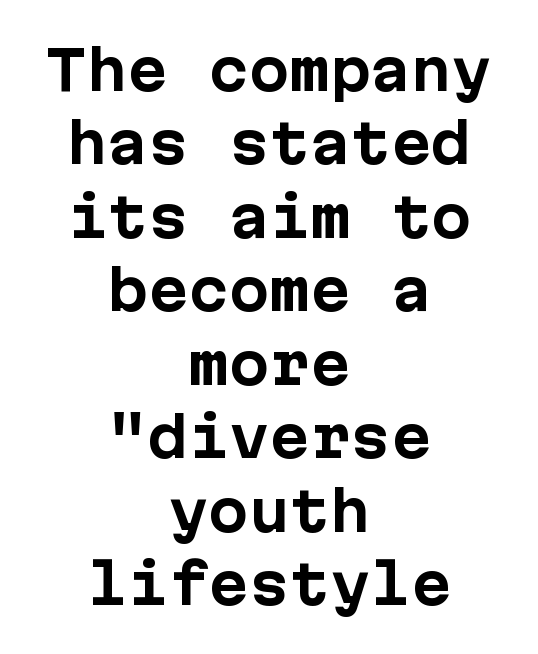
Q: Is the text bold? A: Yes.
Q: Is the text italic (slanted)? A: No, it is upright.
Q: Is the typeface a serif or a sans-serif typeface? A: Sans-serif.
Q: Is the text underlined? A: No.
Q: How is the paragraph aligned? A: Centered.
Q: Is the spacing between letters normal or unusually wide? A: Normal.
Q: Is the spacing between lines tight, normal or loose? A: Normal.
Q: Width (condensed, normal, or wide)? A: Normal.
Q: Stroke contrast? A: Low.
Q: x-height? A: Medium.
Q: Monospaced? A: Yes.
